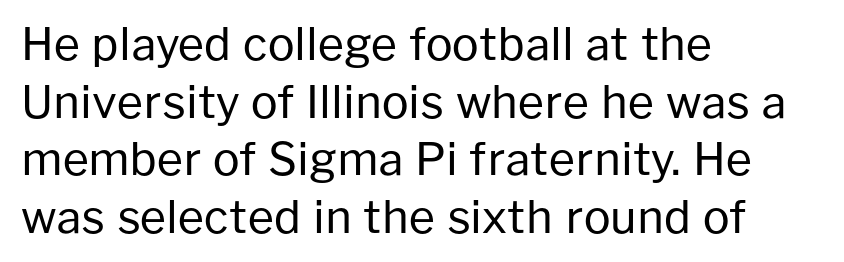
The image shows 45 px regular-weight sans-serif type, upright; set left-aligned, normal line spacing (1.28x), normal letter spacing, not underlined; low stroke contrast and a medium x-height.
